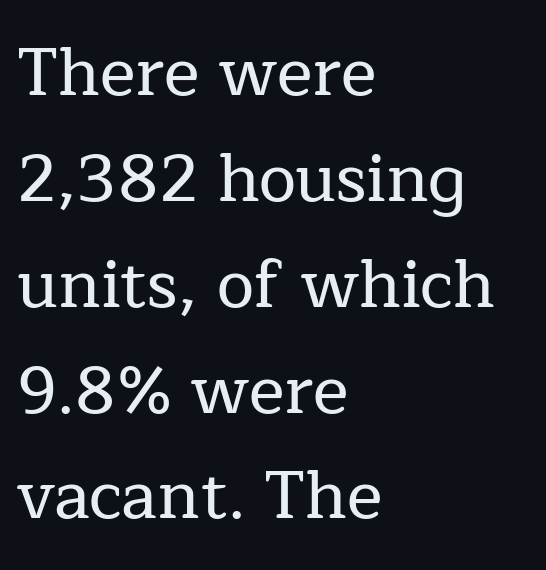
Type style note: has serifs. How would I describe the line gaps? Plain and ordinary. Observe the ordinary spacing: letters are neighbours, not strangers. The rendering uses natural spacing where letterforms have individual widths. The lines are quadded left.
